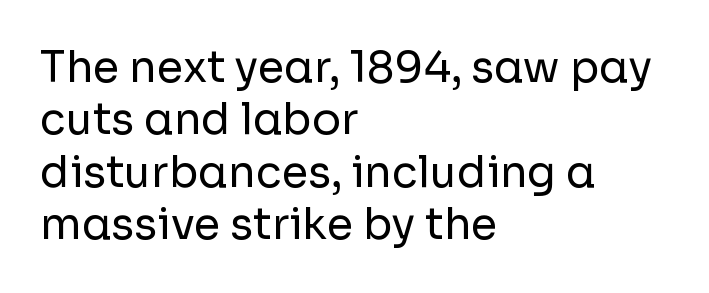
Q: Is the text bold? A: No.
Q: Is the text italic (slanted)? A: No, it is upright.
Q: Is the typeface a serif or a sans-serif typeface? A: Sans-serif.
Q: Is the text underlined? A: No.
Q: How is the paragraph aligned? A: Left-aligned.
Q: Is the spacing between letters normal or unusually wide? A: Normal.
Q: Width (condensed, normal, or wide)? A: Normal.
Q: Stroke contrast? A: Low.
Q: x-height? A: Medium.
Q: Monospaced? A: No.
